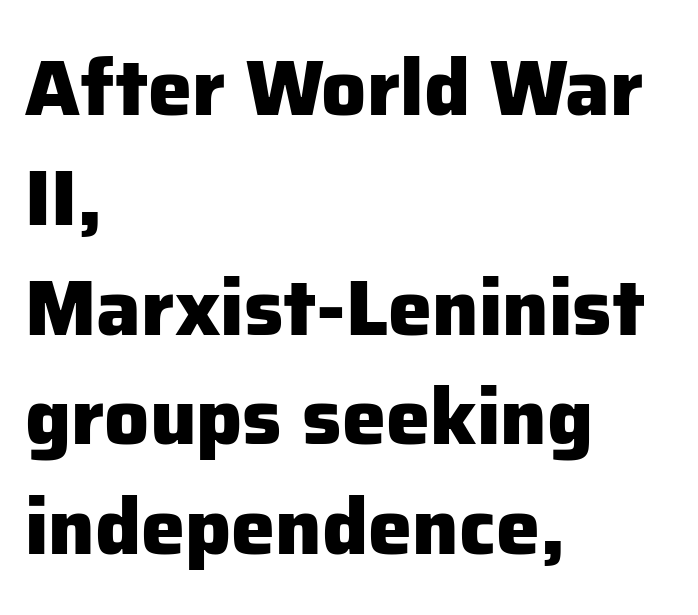
{"serif": "no", "italic": "no", "bold": "yes", "weight": "heavy", "width": "normal", "stroke_contrast": "low", "x_height": "medium", "monospaced": "no", "underline": "no", "align": "left", "line_spacing": "normal", "line_spacing_ratio": 1.39, "letter_spacing": "normal", "letter_spacing_em": 0.0, "glyph_px": 79}
